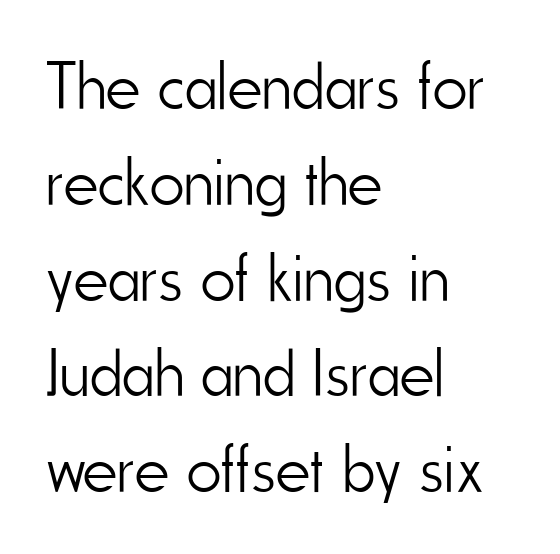
A student would call this left alignment; a typographer would say flush left, rag right. Character widths vary here, with narrow letters taking less room than wide ones. This rendering employs a face without finishing strokes, i.e., a sans-serif. This sample keeps an unexceptional amount of space between lines. Compared with typical body copy, the letter spacing here is the same. Weight: not bold — regular or lighter.
